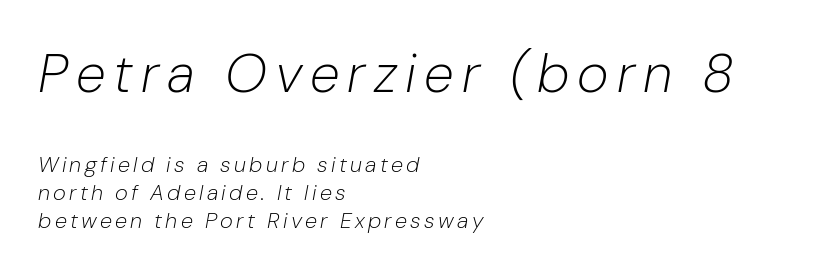
The initial chunk of copy outweighs the following chunk in type size. Notice how descenders clear the ascenders below comfortably — that's standard leading. The typesetter chose a ragged-right arrangement here. Do the characters align in a grid? No, the font is proportional.
